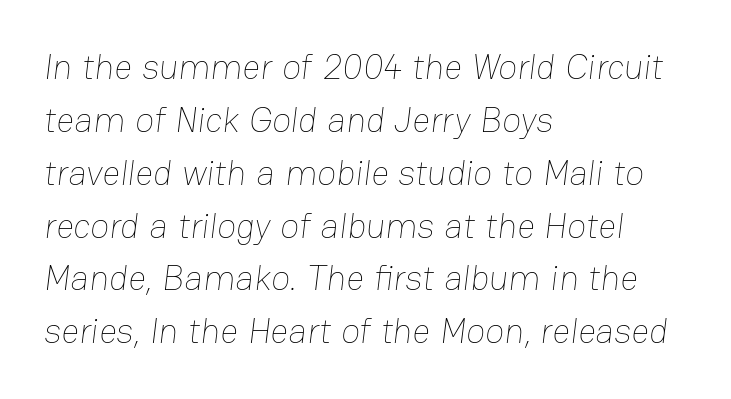
The image shows 35 px thin type; set left-aligned, normal line spacing (1.51x), normal letter spacing, not underlined; low stroke contrast and a medium x-height.
